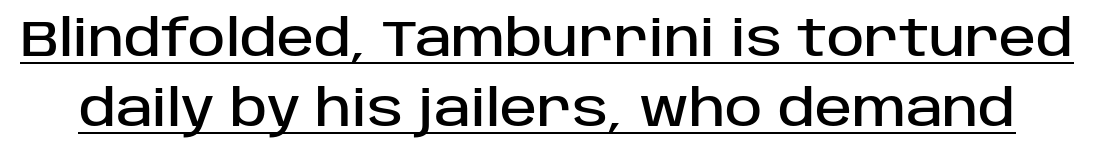
This sample uses an upright cut, with every glyph sitting square on the baseline. This is underlined copy, the kind a proofreader might mark for attention. The rendering keeps characters at their native spacing. This block has exactly the height ordinary leading produces. A typesetter would call this proportional, since set widths differ per character.
